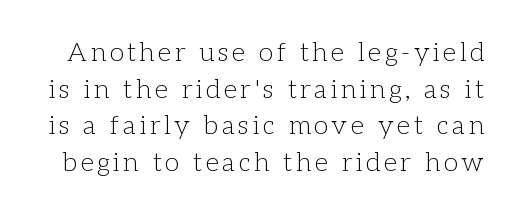
Rendered with straight, roman letterforms. Heft: none added — not bold. Glance below the letters and you will spot only blank space. Compared with typical paragraphs, the rows here are spaced about the same.
